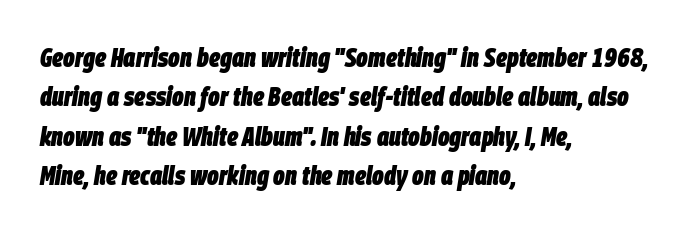
The image shows 27 px bold type, italic (leaning right); set left-aligned, normal line spacing (1.46x), normal letter spacing, not underlined.
